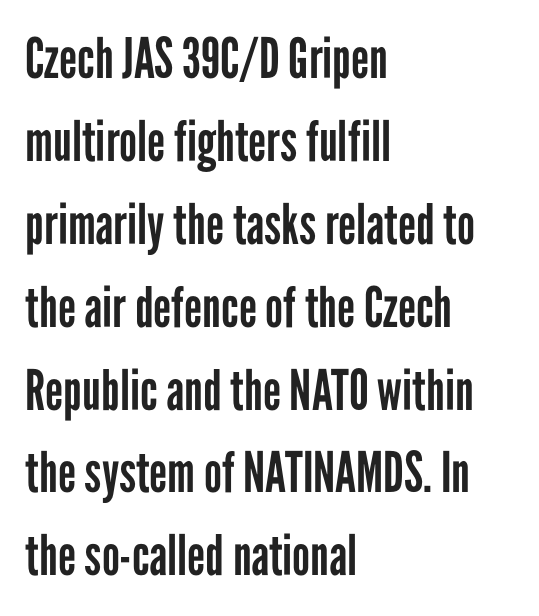
Q: Is the text bold? A: No.
Q: Is the text italic (slanted)? A: No, it is upright.
Q: Is the typeface a serif or a sans-serif typeface? A: Sans-serif.
Q: Is the text underlined? A: No.
Q: How is the paragraph aligned? A: Left-aligned.
Q: Is the spacing between letters normal or unusually wide? A: Normal.
Q: Is the spacing between lines tight, normal or loose? A: Normal.
Q: Width (condensed, normal, or wide)? A: Condensed.
Q: Stroke contrast? A: Low.
Q: x-height? A: Medium.
Q: Monospaced? A: No.
